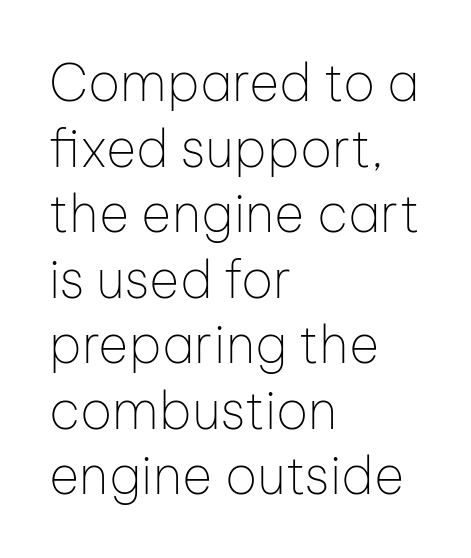
{"serif": "no", "italic": "no", "bold": "no", "weight": "thin", "width": "normal", "stroke_contrast": "low", "x_height": "medium", "monospaced": "no", "underline": "no", "align": "left", "line_spacing": "normal", "line_spacing_ratio": 1.26, "letter_spacing": "normal", "letter_spacing_em": 0.0, "glyph_px": 52}
